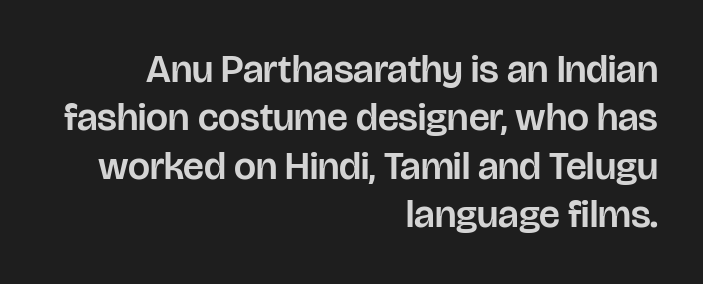
The image shows 39 px sans-serif type, upright; set right-aligned, line spacing 1.24x, normal letter spacing, not underlined; low stroke contrast and a large x-height.
